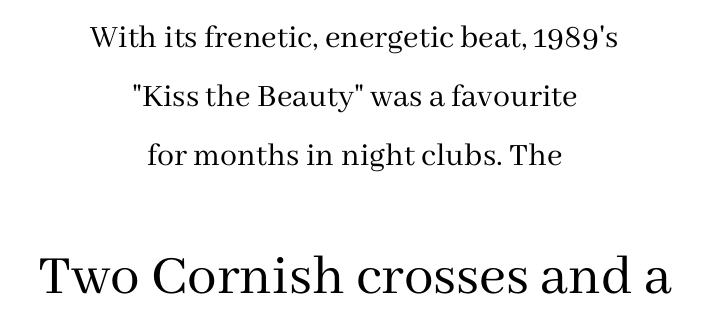
The image shows 59 px regular-weight serif type, upright; set centered, line spacing 1.74x, normal letter spacing, not underlined; the second (bottom) block is 1.74x larger; medium stroke contrast and a medium x-height.
